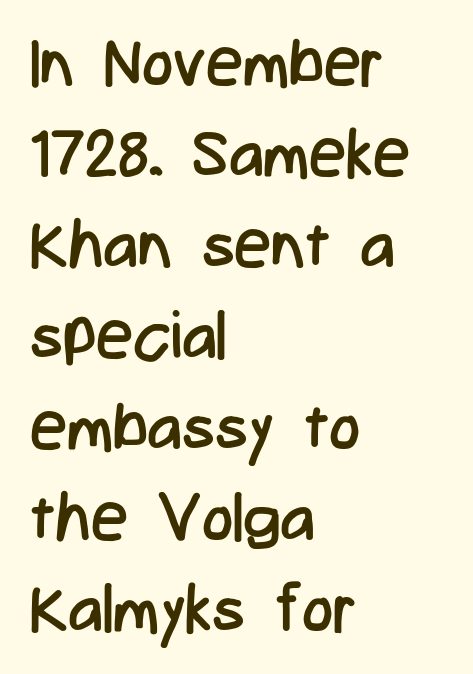
Q: Is the text bold? A: No.
Q: Is the text italic (slanted)? A: No, it is upright.
Q: Is the typeface a serif or a sans-serif typeface? A: Sans-serif.
Q: Is the text underlined? A: No.
Q: How is the paragraph aligned? A: Left-aligned.
Q: Is the spacing between letters normal or unusually wide? A: Normal.
Q: Is the spacing between lines tight, normal or loose? A: Normal.
Q: Width (condensed, normal, or wide)? A: Condensed.
Q: Stroke contrast? A: Low.
Q: x-height? A: Medium.
Q: Monospaced? A: No.
